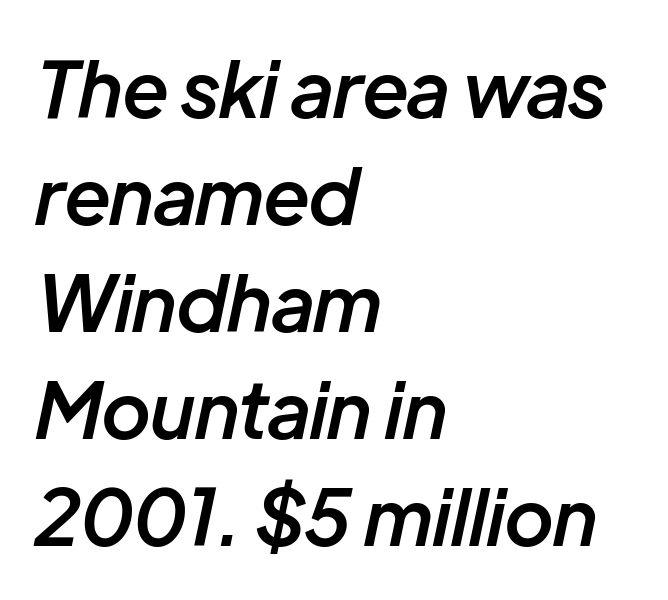
{"italic": "yes", "lean": "right", "slant_degrees": 12, "bold": "semi", "weight": "semibold", "width": "normal", "stroke_contrast": "low", "x_height": "medium", "monospaced": "no", "underline": "no", "align": "left", "line_spacing": "normal", "line_spacing_ratio": 1.39, "letter_spacing": "normal", "letter_spacing_em": 0.0, "glyph_px": 77}
